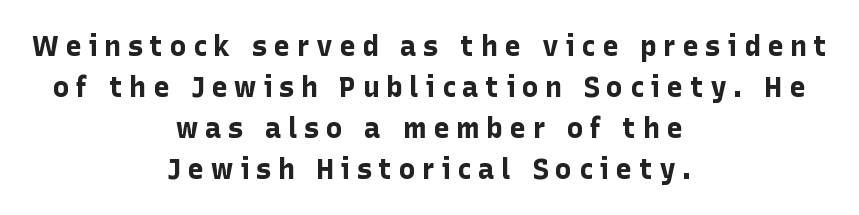
{"serif": "no", "italic": "no", "bold": "yes", "weight": "bold", "width": "normal", "stroke_contrast": "low", "x_height": "medium", "monospaced": "no", "underline": "no", "align": "center", "line_spacing": "normal", "line_spacing_ratio": 1.46, "letter_spacing": "wide", "letter_spacing_em": 0.23, "glyph_px": 28}
